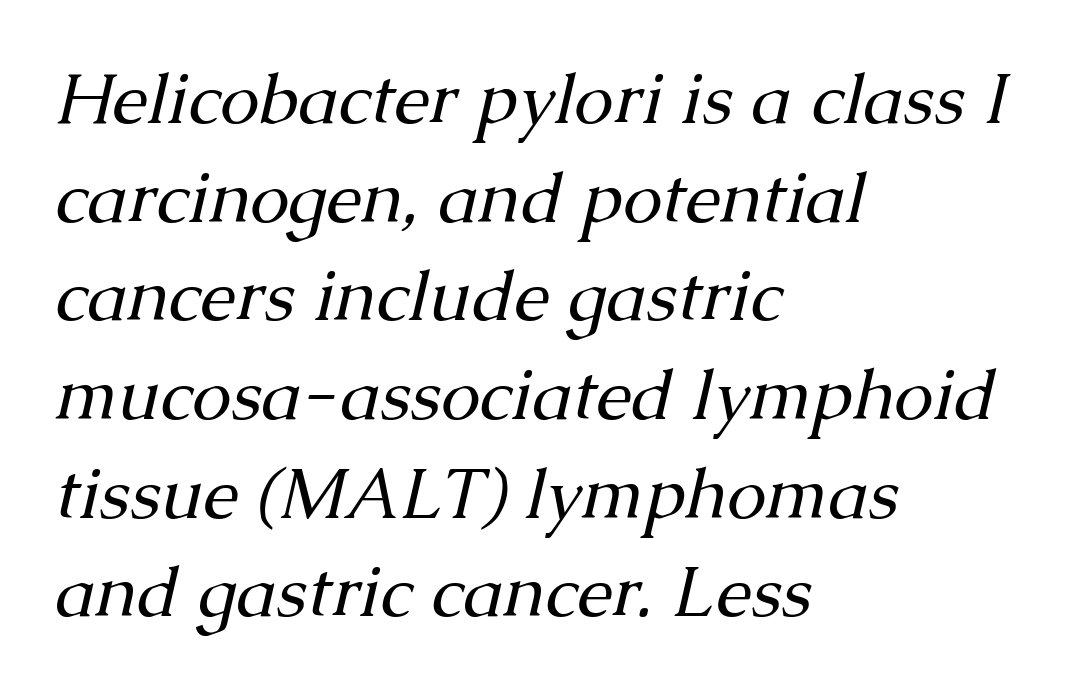
These lines sit exactly where default settings would place them. No chunkiness to these letters — they're not bold. Unlike a clean sans, this face finishes its strokes with serifs. Here the designer chose a conventional face with non-uniform glyph widths. Which margin do the lines hug? The left one — the right edge is uneven. Nobody touched the tracking dial on this one.
